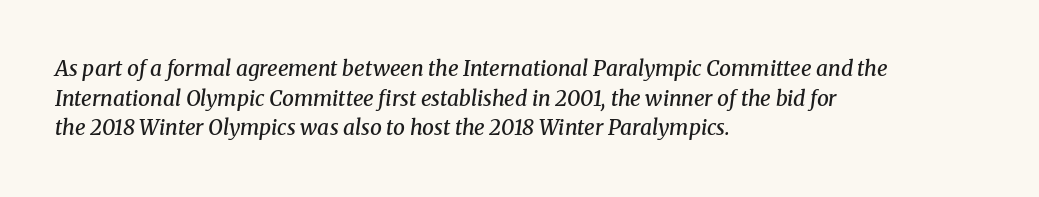
Does the weight exceed regular? Yes, but only to semibold. Baseline-to-baseline distance is the conventional proportion of letter height. Reading down the block, your eye returns to a fixed left position each line. Has an underline been added? It has not. Short note: letters normally spaced. Quick note: italic.
